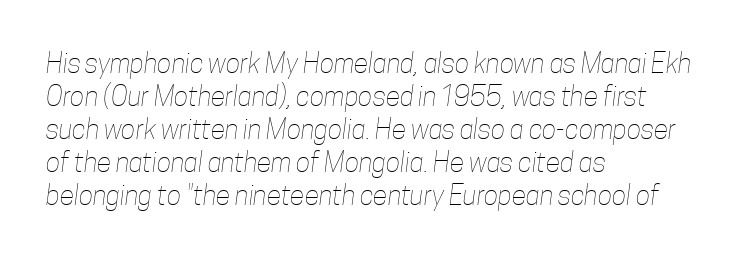
The image shows 27 px text type; set left-aligned, line spacing 1.22x, normal letter spacing, not underlined.
